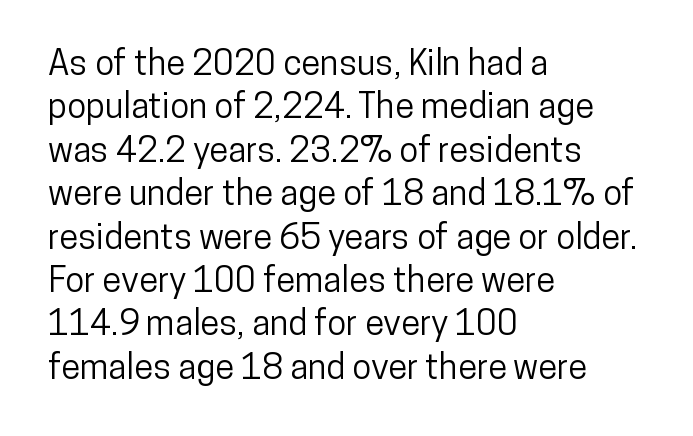
Q: Is the text italic (slanted)? A: No, it is upright.
Q: Is the typeface a serif or a sans-serif typeface? A: Sans-serif.
Q: Is the text underlined? A: No.
Q: How is the paragraph aligned? A: Left-aligned.
Q: Is the spacing between letters normal or unusually wide? A: Normal.
Q: Width (condensed, normal, or wide)? A: Condensed.
Q: Stroke contrast? A: Low.
Q: x-height? A: Medium.
Q: Monospaced? A: No.
